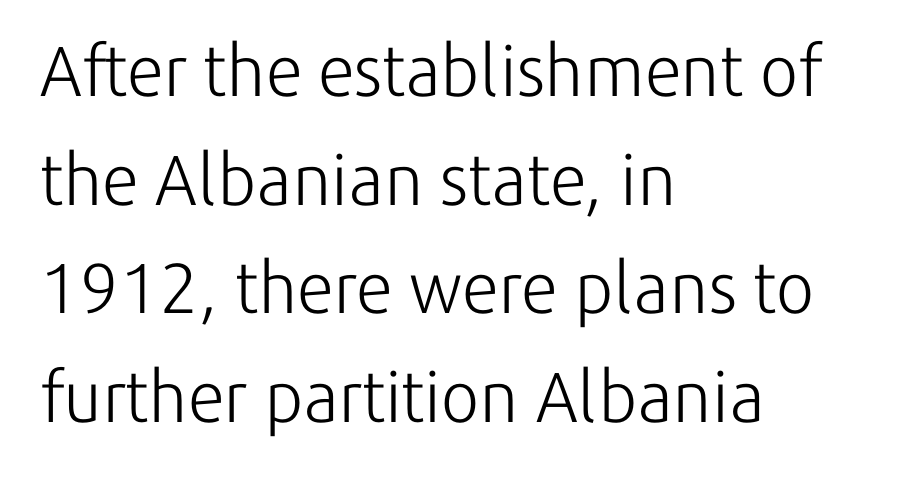
{"serif": "no", "italic": "no", "bold": "no", "weight": "light", "width": "normal", "stroke_contrast": "low", "x_height": "medium", "monospaced": "no", "underline": "no", "align": "left", "line_spacing": "normal", "line_spacing_ratio": 1.53, "letter_spacing": "normal", "letter_spacing_em": 0.0, "glyph_px": 71}
